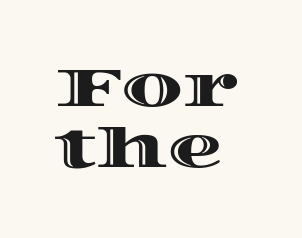
{"italic": "no", "width": "wide", "x_height": "large", "monospaced": "no", "underline": "no", "align": "left", "line_spacing": "tight", "line_spacing_ratio": 1.11, "letter_spacing": "normal", "letter_spacing_em": 0.0, "glyph_px": 55}
